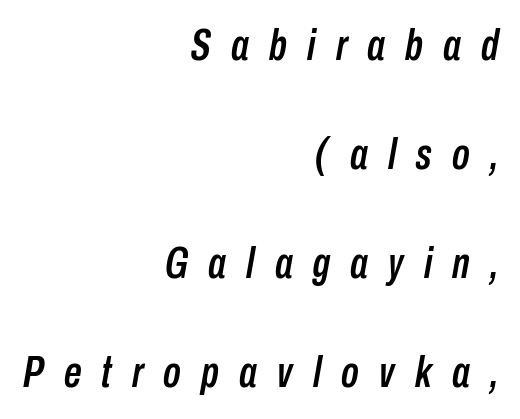
The image shows 44 px condensed type, italic (leaning right); set right-aligned, loose line spacing (2.48x), unusually wide letter spacing (+0.46 em), not underlined; low stroke contrast and a medium x-height.
